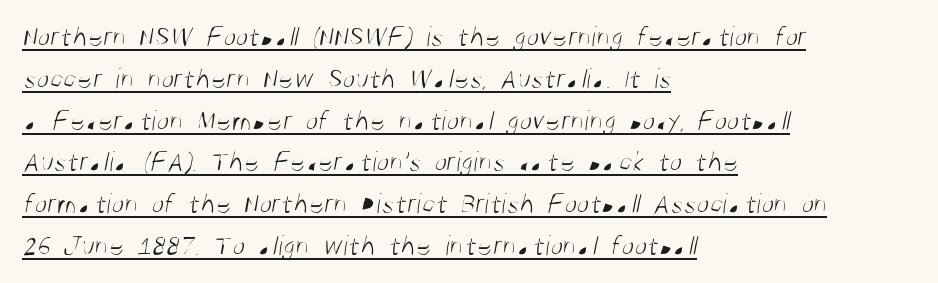
Q: Is the text bold? A: No.
Q: Is the typeface a serif or a sans-serif typeface? A: Sans-serif.
Q: Is the text underlined? A: Yes.
Q: How is the paragraph aligned? A: Left-aligned.
Q: Is the spacing between letters normal or unusually wide? A: Normal.
Q: Is the spacing between lines tight, normal or loose? A: Normal.
Q: Width (condensed, normal, or wide)? A: Condensed.
Q: Stroke contrast? A: Medium.
Q: x-height? A: Large.
Q: Monospaced? A: No.
